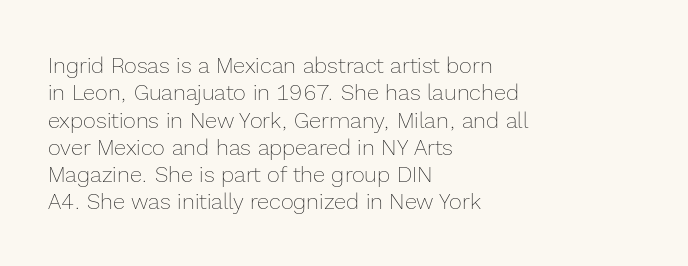
Q: Is the text bold? A: No.
Q: Is the text italic (slanted)? A: No, it is upright.
Q: Is the text underlined? A: No.
Q: How is the paragraph aligned? A: Left-aligned.
Q: Is the spacing between letters normal or unusually wide? A: Normal.
